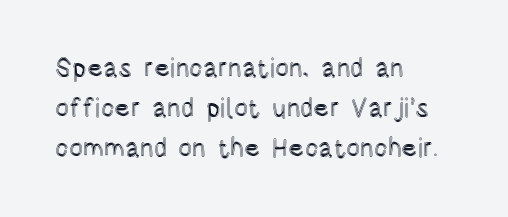
The image shows 26 px text type, upright; set left-aligned, normal line spacing (1.53x), normal letter spacing, not underlined.
